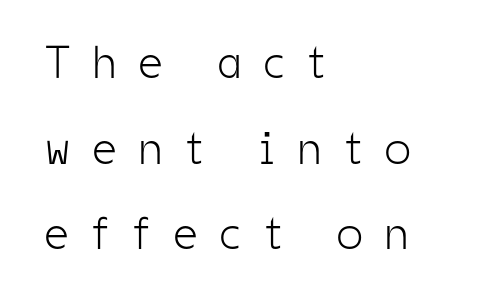
What kind of face is this? One without serifs — a sans. The rendering uses natural spacing where letterforms have individual widths. Honestly, the letter spacing is so wide it's the main thing you notice. It's the straight-up-and-down kind of type. Type without underlining. No heavy texture on the line: the type isn't bold.
